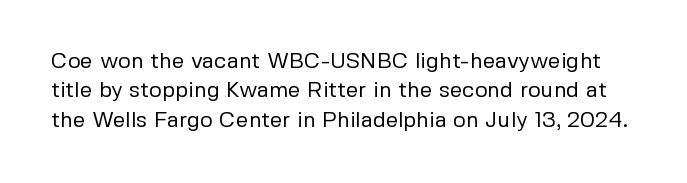
{"italic": "no", "bold": "no", "underline": "no", "line_spacing": "normal", "line_spacing_ratio": 1.34, "letter_spacing": "normal", "letter_spacing_em": 0.0, "glyph_px": 22}
